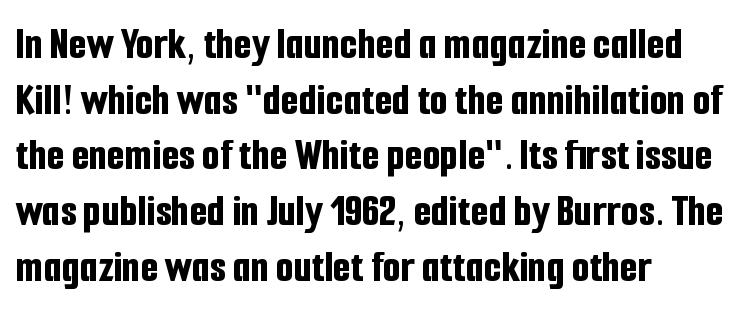
The image shows 46 px bold, condensed sans-serif type, upright; set left-aligned, line spacing 1.21x, normal letter spacing, not underlined; low stroke contrast and a medium x-height.
